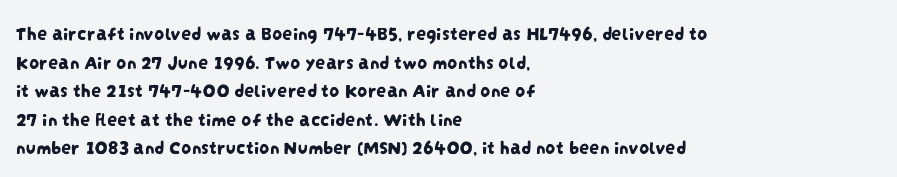
Q: Is the text underlined? A: No.
Q: How is the paragraph aligned? A: Left-aligned.
Q: Is the spacing between letters normal or unusually wide? A: Normal.
Q: Is the spacing between lines tight, normal or loose? A: Normal.
